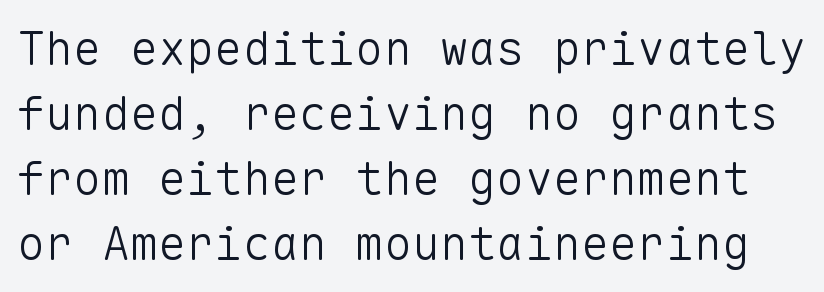
{"serif": "no", "italic": "no", "bold": "no", "weight": "light", "width": "normal", "stroke_contrast": "low", "x_height": "medium", "monospaced": "yes", "underline": "no", "line_spacing": "normal", "line_spacing_ratio": 1.38, "letter_spacing": "normal", "letter_spacing_em": 0.0, "glyph_px": 47}
